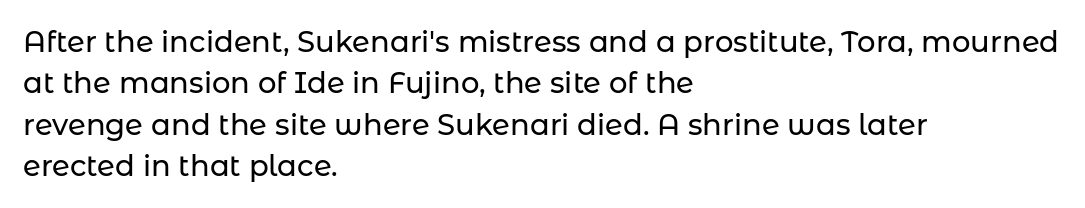
The image shows 29 px sans-serif type, upright; set left-aligned, normal line spacing (1.43x), normal letter spacing, not underlined; low stroke contrast and a medium x-height.
